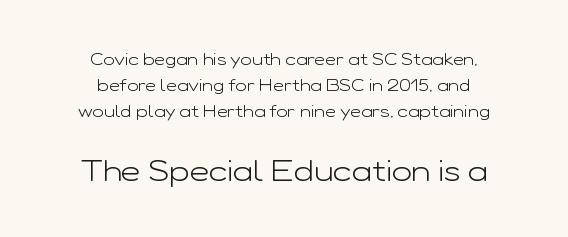
The image shows 30 px light, wide sans-serif type, upright; set centered, normal line spacing (1.54x), normal letter spacing, not underlined; the second (bottom) block is 1.76x larger; low stroke contrast and a medium x-height.
